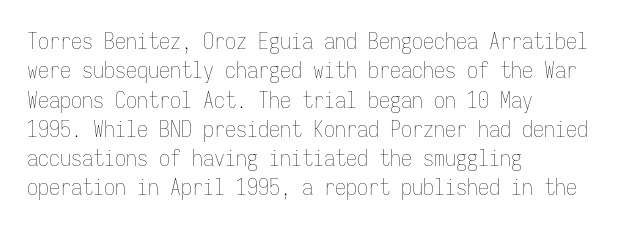
Caption: face not bold, strokes unweighted. Whoever set this chose a conventional vertical rhythm. This sample uses plain, unmodified letter spacing. The lettering stays uniformly vertical, giving the passage a roman look. Rule under the text: the space is simply empty.
